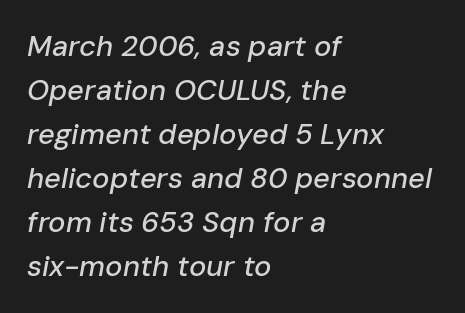
Q: Is the text italic (slanted)? A: Yes, it leans right by about 10 degrees.
Q: Is the text underlined? A: No.
Q: How is the paragraph aligned? A: Left-aligned.
Q: Is the spacing between letters normal or unusually wide? A: Normal.
Q: Is the spacing between lines tight, normal or loose? A: Normal.
Q: Width (condensed, normal, or wide)? A: Normal.
Q: Stroke contrast? A: Low.
Q: x-height? A: Medium.
Q: Monospaced? A: No.
